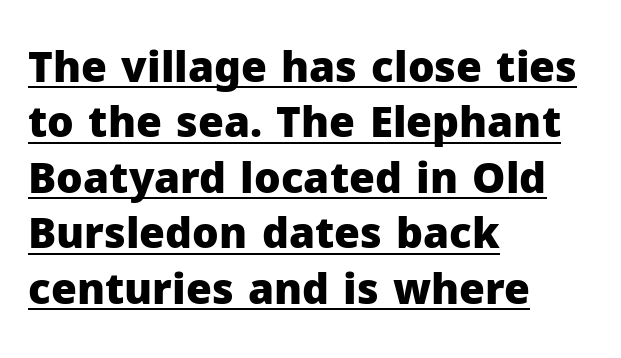
The image shows 42 px heavy sans-serif type, upright; set left-aligned, normal line spacing (1.32x), normal letter spacing, underlined; low stroke contrast and a medium x-height.
